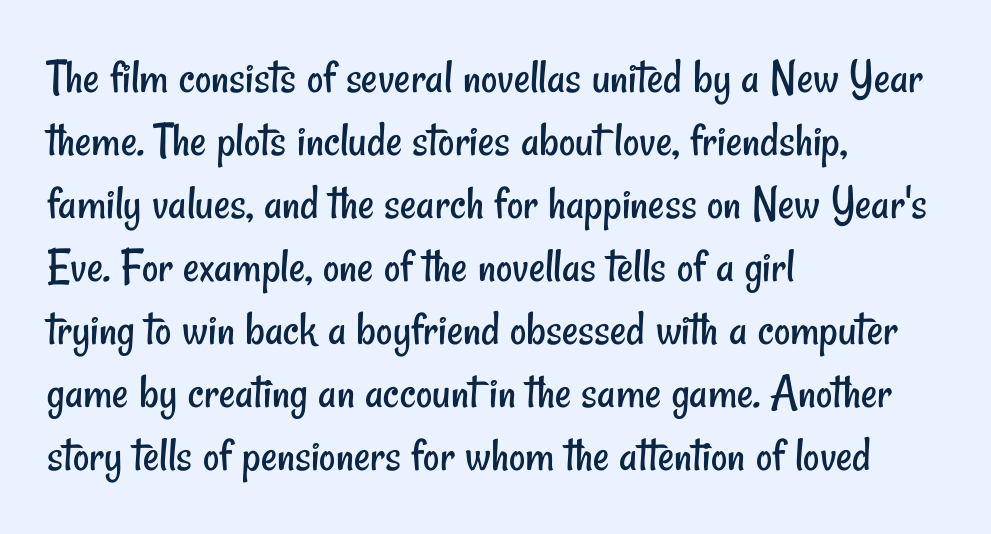
{"serif": "no", "bold": "no", "weight": "regular", "width": "condensed", "stroke_contrast": "low", "x_height": "small", "monospaced": "no", "underline": "no", "align": "left", "line_spacing": "normal", "line_spacing_ratio": 1.26, "letter_spacing": "normal", "letter_spacing_em": 0.0, "glyph_px": 50}
